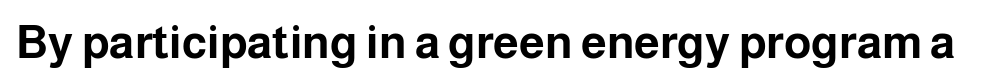
{"serif": "no", "italic": "no", "bold": "yes", "weight": "bold", "width": "normal", "stroke_contrast": "low", "x_height": "medium", "monospaced": "no", "underline": "no", "letter_spacing": "normal", "letter_spacing_em": 0.0, "glyph_px": 46}
